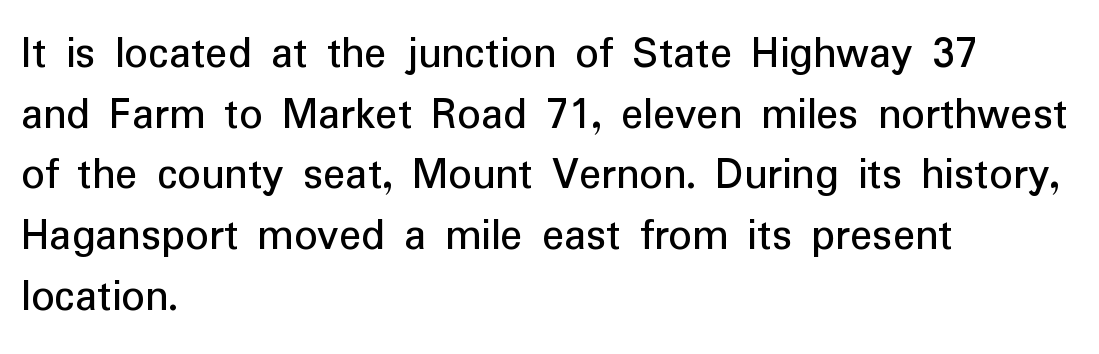
The image shows 46 px regular-weight sans-serif type, upright; set left-aligned, normal line spacing (1.32x), normal letter spacing, not underlined; low stroke contrast and a medium x-height.
